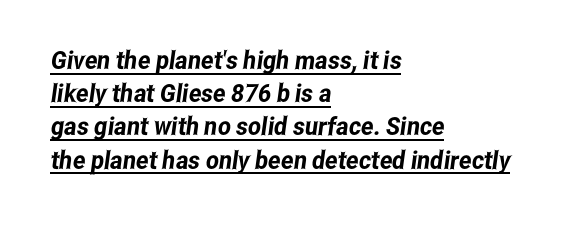
The image shows 25 px text type; set left-aligned, normal line spacing (1.33x), normal letter spacing, underlined.
